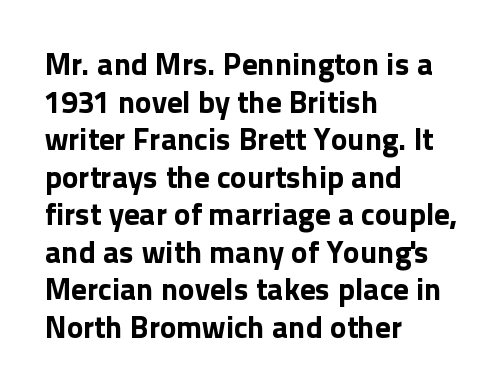
The image shows 31 px bold sans-serif type, upright; set left-aligned, line spacing 1.21x, normal letter spacing, not underlined; a medium x-height.
